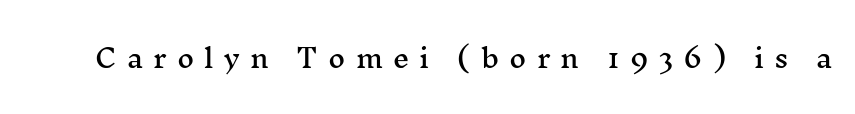
If you drew a line through each stem, it would be perfectly vertical. In terms of letterspacing, this is a distinctly airy, spread setting. Honestly, there is no underline to notice here at all.
